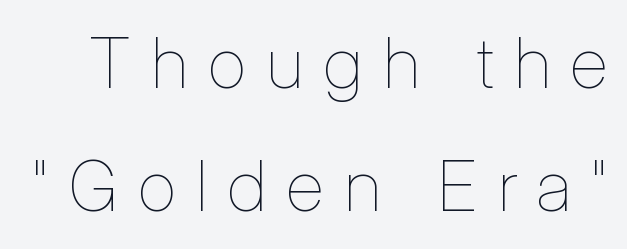
The image shows 70 px thin, condensed type, upright; set line spacing 1.76x, unusually wide letter spacing (+0.3 em), not underlined; low stroke contrast and a medium x-height.
